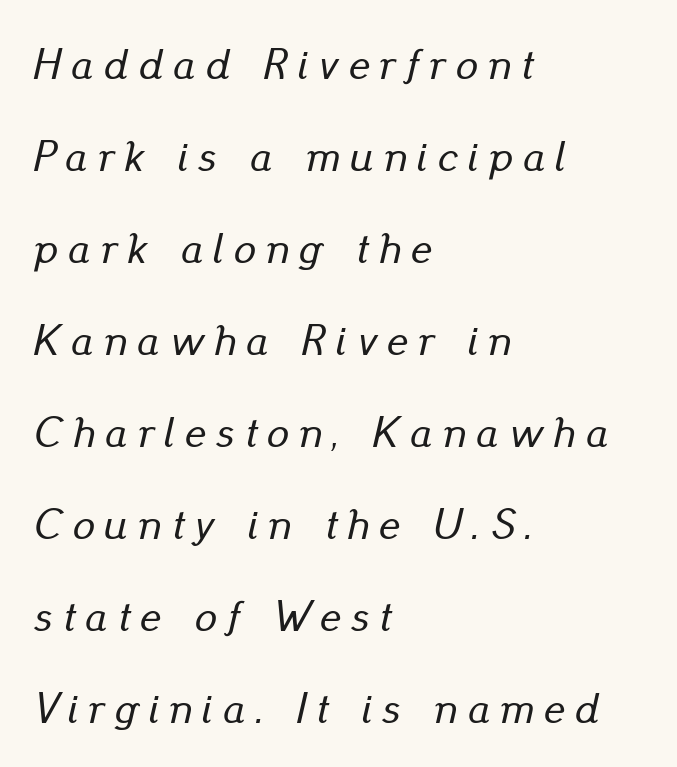
The image shows 44 px text type, italic (leaning right); set left-aligned, loose line spacing (2.09x), unusually wide letter spacing (+0.23 em), not underlined; low stroke contrast and a small x-height.
